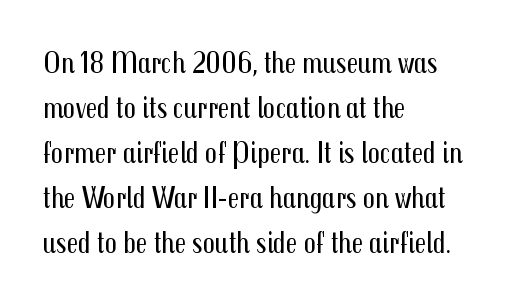
Q: Is the text bold? A: No.
Q: Is the text italic (slanted)? A: No, it is upright.
Q: Is the typeface a serif or a sans-serif typeface? A: Sans-serif.
Q: Is the text underlined? A: No.
Q: How is the paragraph aligned? A: Left-aligned.
Q: Is the spacing between letters normal or unusually wide? A: Normal.
Q: Is the spacing between lines tight, normal or loose? A: Normal.
Q: Width (condensed, normal, or wide)? A: Condensed.
Q: Stroke contrast? A: Medium.
Q: x-height? A: Medium.
Q: Monospaced? A: No.
